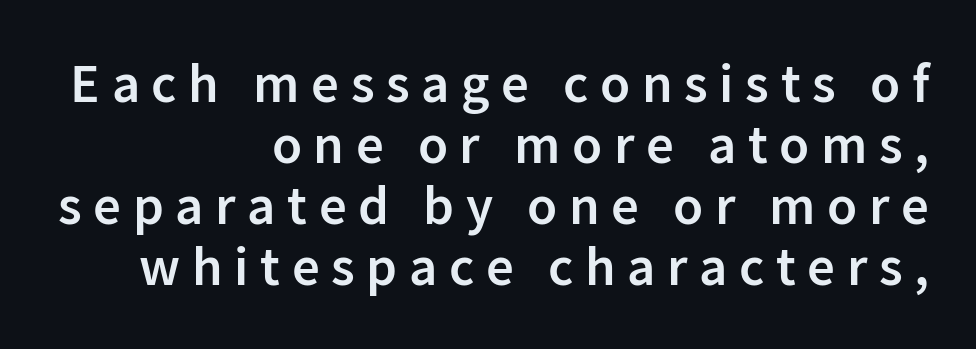
{"serif": "no", "italic": "no", "bold": "semi", "weight": "semibold", "width": "normal", "stroke_contrast": "low", "x_height": "medium", "monospaced": "no", "underline": "no", "align": "right", "line_spacing": "tight", "line_spacing_ratio": 1.11, "letter_spacing": "wide", "letter_spacing_em": 0.21, "glyph_px": 55}
